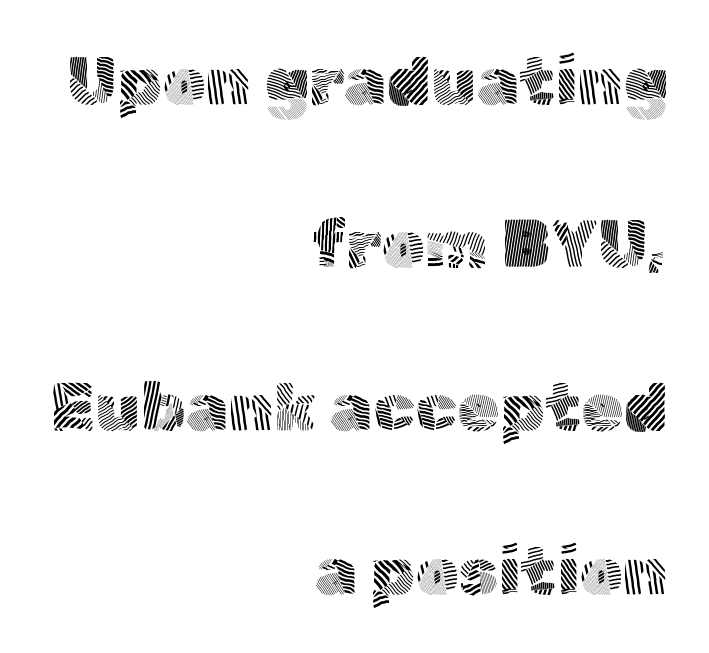
This sample uses a sans-serif face. The face used here is proportionally spaced, like ordinary book or web type. Compared with typical paragraphs, the rows here are farther apart. The line texture is even and compact thanks to regular tracking. The font is comparable to plain body text, perhaps lighter.
